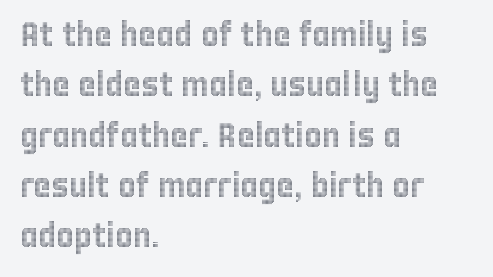
Q: Is the text italic (slanted)? A: No, it is upright.
Q: Is the text underlined? A: No.
Q: How is the paragraph aligned? A: Left-aligned.
Q: Is the spacing between letters normal or unusually wide? A: Normal.
Q: Is the spacing between lines tight, normal or loose? A: Normal.
Q: Width (condensed, normal, or wide)? A: Condensed.
Q: x-height? A: Large.
Q: Monospaced? A: No.
